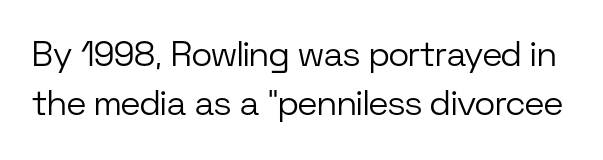
Q: Is the text bold? A: No.
Q: Is the text italic (slanted)? A: No, it is upright.
Q: Is the typeface a serif or a sans-serif typeface? A: Sans-serif.
Q: Is the text underlined? A: No.
Q: Is the spacing between letters normal or unusually wide? A: Normal.
Q: Is the spacing between lines tight, normal or loose? A: Normal.
Q: Width (condensed, normal, or wide)? A: Normal.
Q: Stroke contrast? A: Low.
Q: x-height? A: Medium.
Q: Monospaced? A: No.
